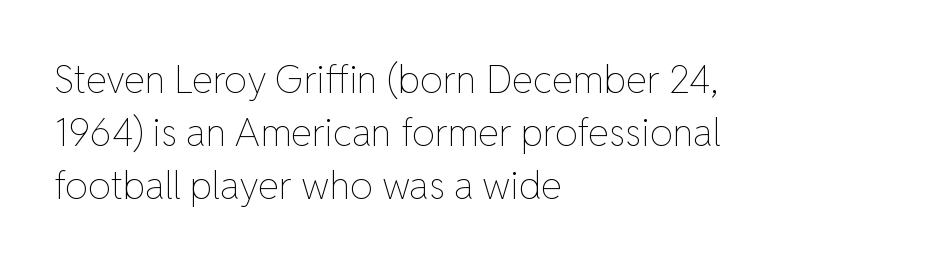
The image shows 38 px thin type, upright; set left-aligned, normal line spacing (1.4x), normal letter spacing, not underlined; low stroke contrast and a medium x-height.
